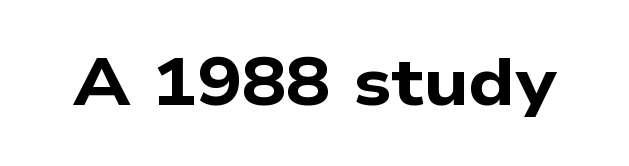
The image shows 67 px bold, wide sans-serif type; set normal letter spacing, not underlined; low stroke contrast and a medium x-height.
